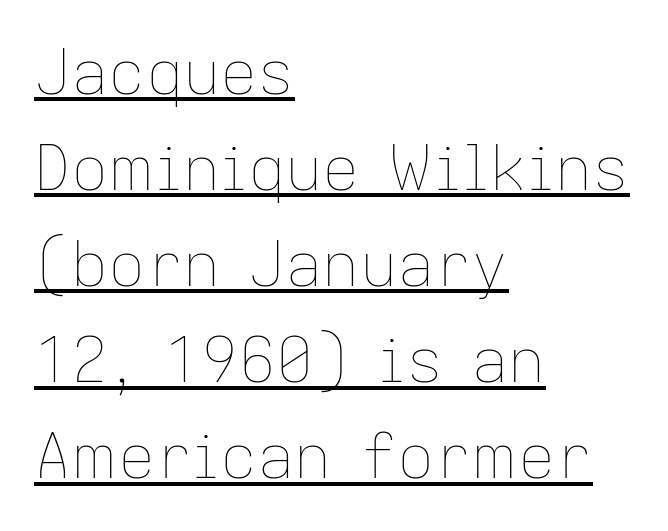
Q: Is the text bold? A: No.
Q: Is the text italic (slanted)? A: No, it is upright.
Q: Is the text underlined? A: Yes.
Q: How is the paragraph aligned? A: Left-aligned.
Q: Is the spacing between letters normal or unusually wide? A: Normal.
Q: Is the spacing between lines tight, normal or loose? A: Normal.
Q: Width (condensed, normal, or wide)? A: Normal.
Q: Stroke contrast? A: Low.
Q: x-height? A: Medium.
Q: Monospaced? A: No.
